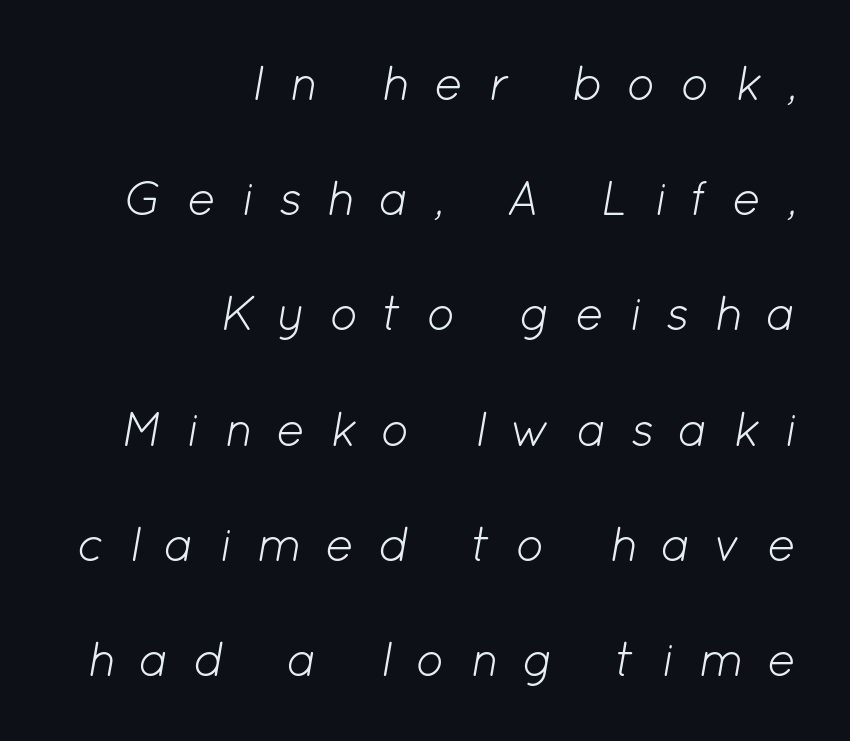
The image shows 48 px light type, italic (leaning right); set right-aligned, loose line spacing (2.4x), unusually wide letter spacing (+0.5 em), not underlined; low stroke contrast and a medium x-height.
